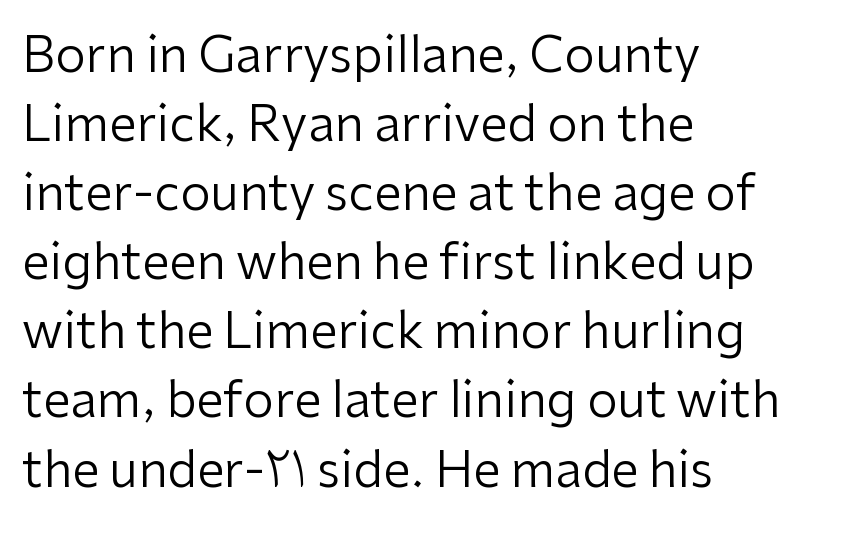
Q: Is the text bold? A: No.
Q: Is the text italic (slanted)? A: No, it is upright.
Q: Is the typeface a serif or a sans-serif typeface? A: Sans-serif.
Q: Is the text underlined? A: No.
Q: How is the paragraph aligned? A: Left-aligned.
Q: Is the spacing between letters normal or unusually wide? A: Normal.
Q: Is the spacing between lines tight, normal or loose? A: Normal.
Q: Width (condensed, normal, or wide)? A: Normal.
Q: Stroke contrast? A: Low.
Q: x-height? A: Medium.
Q: Monospaced? A: No.
